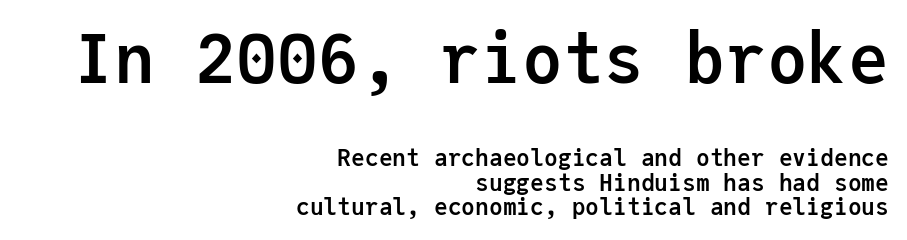
The text block is weighted toward the right margin, trailing off unevenly leftward. The rendering uses typewriter-style spacing with identical character cells. Reading down the column, the eye jumps only a short way to each next line. The baseline area is clear. Style check: upright. The tracking reads as untouched default to a designer's eye.
